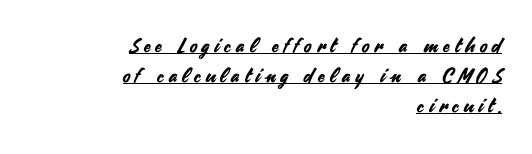
{"underline": "yes", "align": "right", "line_spacing": "normal", "line_spacing_ratio": 1.51, "letter_spacing": "wide", "letter_spacing_em": 0.26, "glyph_px": 20}
